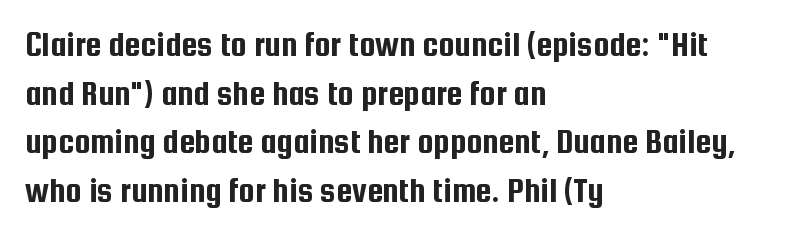
The space directly below the letters is spotless. Horizontal bands of white between lines are of average thickness. The text was rendered using a sans face with plain stroke endings. A student would call this left alignment; a typographer would say flush left, rag right.
